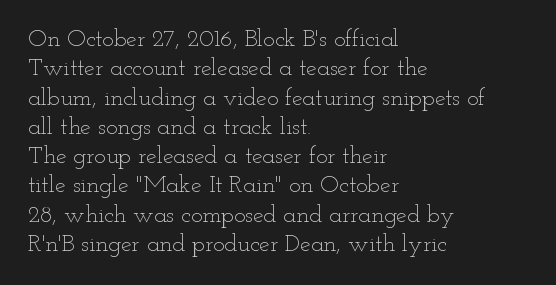
{"italic": "no", "bold": "no", "underline": "no", "align": "left", "line_spacing_ratio": 1.22, "letter_spacing": "normal", "letter_spacing_em": 0.0, "glyph_px": 24}
